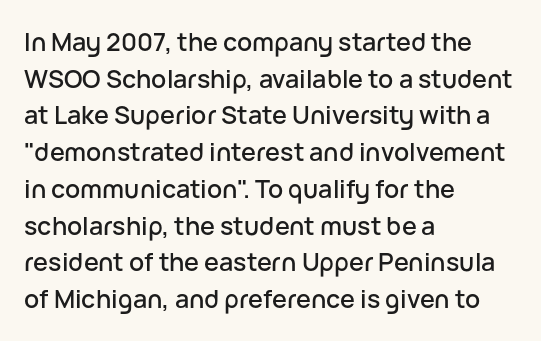
{"italic": "no", "underline": "no", "align": "left", "line_spacing": "normal", "line_spacing_ratio": 1.47, "letter_spacing": "normal", "letter_spacing_em": 0.0, "glyph_px": 25}
